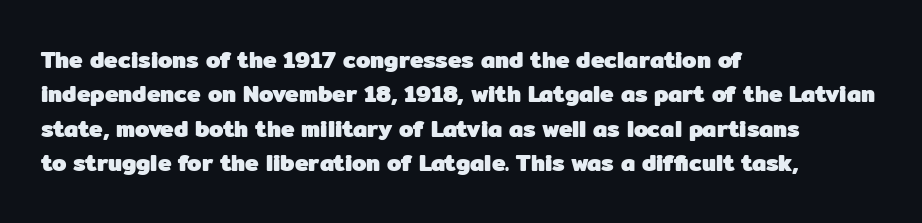
Is the letter spacing exaggerated? No — it looks like the ordinary default. Reading down the block, your eye returns to a fixed left position each line. Heavy-handed strokes throughout: this text is bold. Just letters on the line, the space beneath them empty. Baseline-to-baseline distance is the conventional proportion of letter height. A roman cut, with each character standing at attention.
